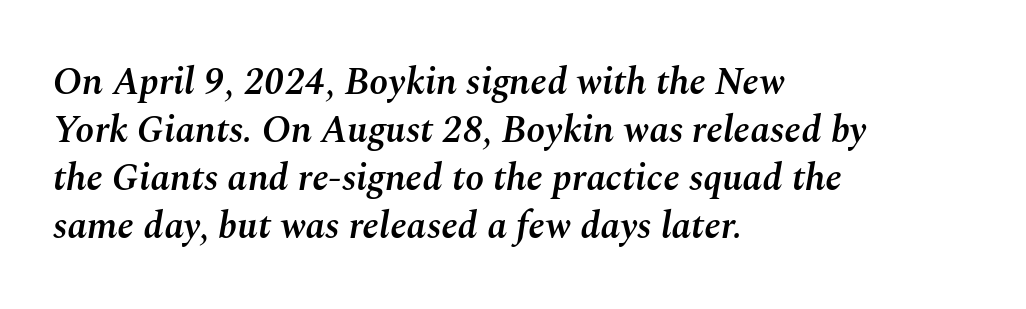
The image shows 38 px semibold type, italic (leaning right); set left-aligned, normal line spacing (1.26x), normal letter spacing, not underlined; medium stroke contrast and a medium x-height.
